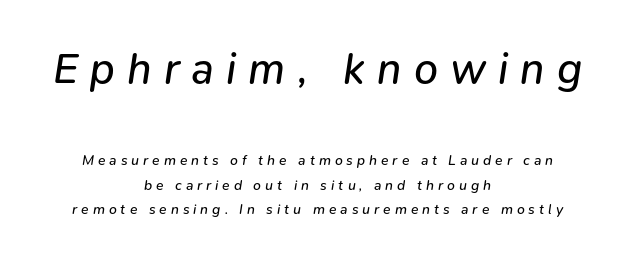
The image shows 43 px regular-weight type, italic (leaning right); set centered, line spacing 1.74x, unusually wide letter spacing (+0.28 em), not underlined; the first (top) block is 3.07x larger; low stroke contrast and a medium x-height.
